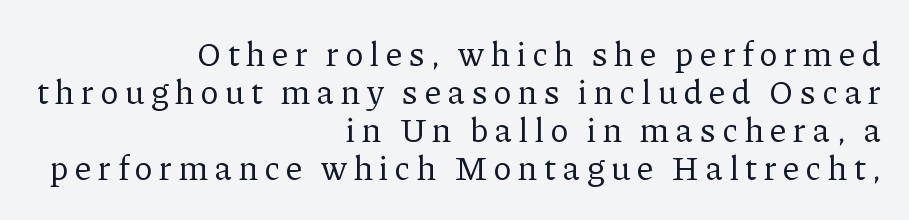
{"serif": "yes", "italic": "no", "bold": "no", "weight": "regular", "width": "normal", "stroke_contrast": "low", "x_height": "medium", "monospaced": "no", "underline": "no", "align": "right", "line_spacing": "tight", "line_spacing_ratio": 1.12, "letter_spacing": "wide", "letter_spacing_em": 0.2, "glyph_px": 34}
